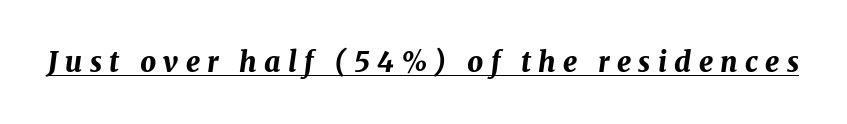
The image shows 28 px bold type, italic (leaning right); set unusually wide letter spacing (+0.26 em), underlined; medium stroke contrast and a medium x-height.
